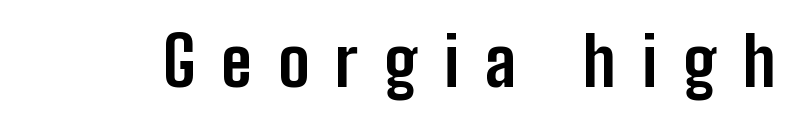
{"serif": "no", "italic": "no", "bold": "yes", "weight": "bold", "width": "condensed", "stroke_contrast": "low", "x_height": "medium", "monospaced": "no", "underline": "no", "letter_spacing": "wide", "letter_spacing_em": 0.39, "glyph_px": 67}
